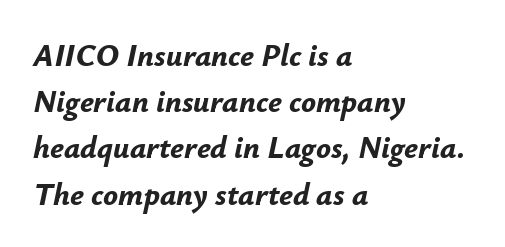
The gap between lines stays unmarked. This block has exactly the height ordinary leading produces. The passage is arranged the way most books set body copy — flush left. Heavy, bold letterforms. Between one letter and the next there's only the usual sliver of space.
